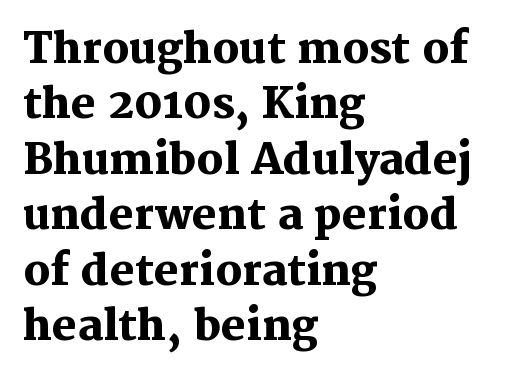
The image shows 42 px heavy serif type, upright; set left-aligned, normal line spacing (1.32x), normal letter spacing, not underlined; medium stroke contrast and a medium x-height.
